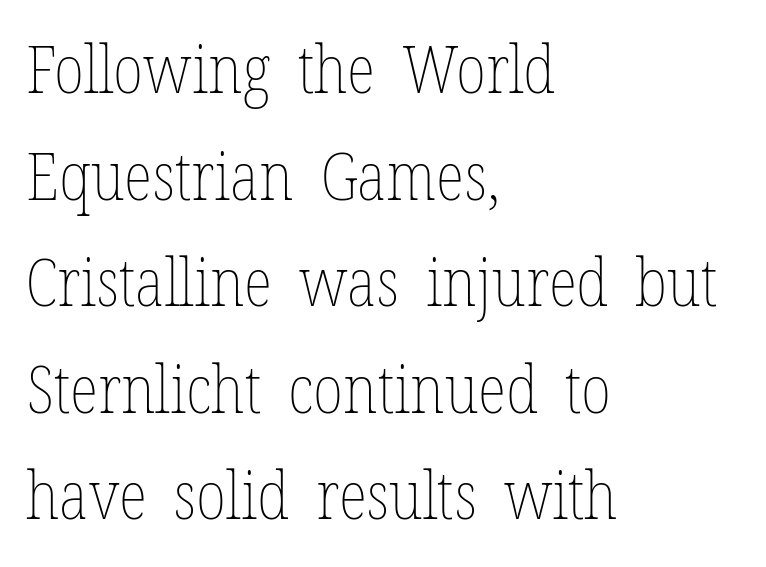
In terms of letterspacing, this is plain default setting. You could not count columns in this text — the font is proportionally spaced. The characters are drawn with everyday or finer stroke widths. This block has exactly the height ordinary leading produces. The setting favours the left margin, as ordinary paragraphs usually do.
